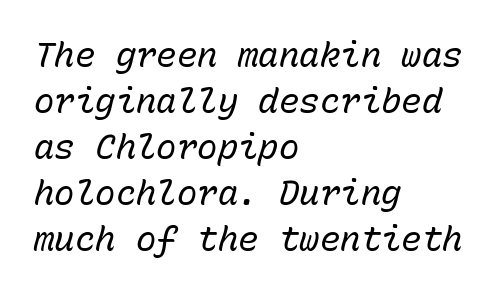
The image shows 34 px regular-weight type, italic (leaning right), monospaced; set left-aligned, normal line spacing (1.35x), normal letter spacing, not underlined; low stroke contrast and a medium x-height.
